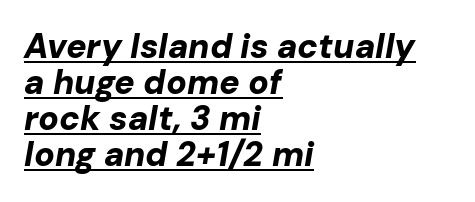
{"italic": "yes", "lean": "right", "slant_degrees": 10, "bold": "yes", "weight": "bold", "width": "normal", "stroke_contrast": "low", "x_height": "medium", "monospaced": "no", "underline": "yes", "align": "left", "line_spacing": "tight", "line_spacing_ratio": 1.06, "letter_spacing": "normal", "letter_spacing_em": 0.0, "glyph_px": 34}
